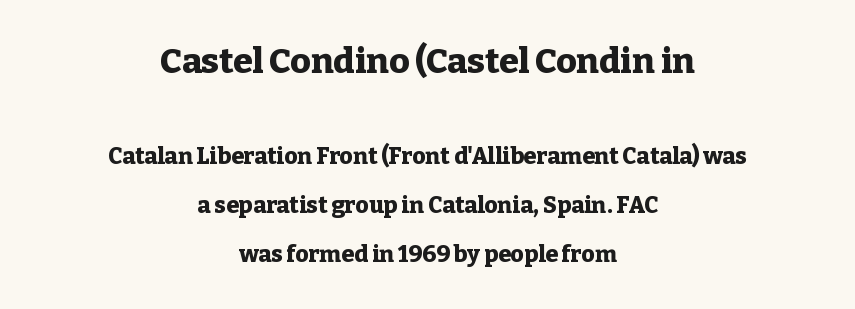
The letters stand upright; this is a roman face. The passage shown begins with its larger block and ends with its smaller one. You could fit nearly another row in the gap between these rows. Students, this is bold: see how much ink each stroke carries. Do the characters align in a grid? No, the font is proportional. Here the glyphs are tracked normally, forming tight word shapes.
